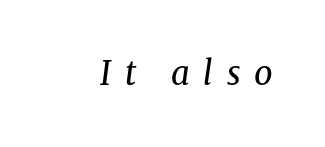
The image shows 33 px regular-weight serif type, italic (leaning right); set unusually wide letter spacing (+0.42 em), not underlined; medium stroke contrast and a medium x-height.
